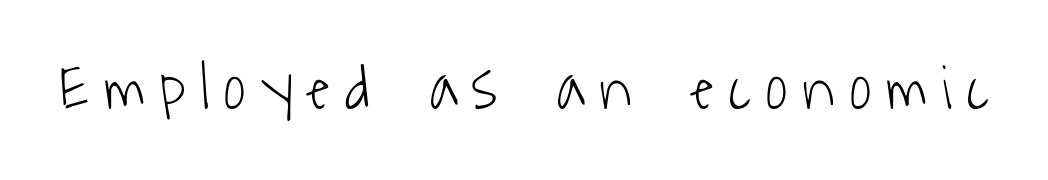
The image shows 66 px light, condensed sans-serif type; set unusually wide letter spacing (+0.23 em), not underlined; low stroke contrast and a medium x-height.
